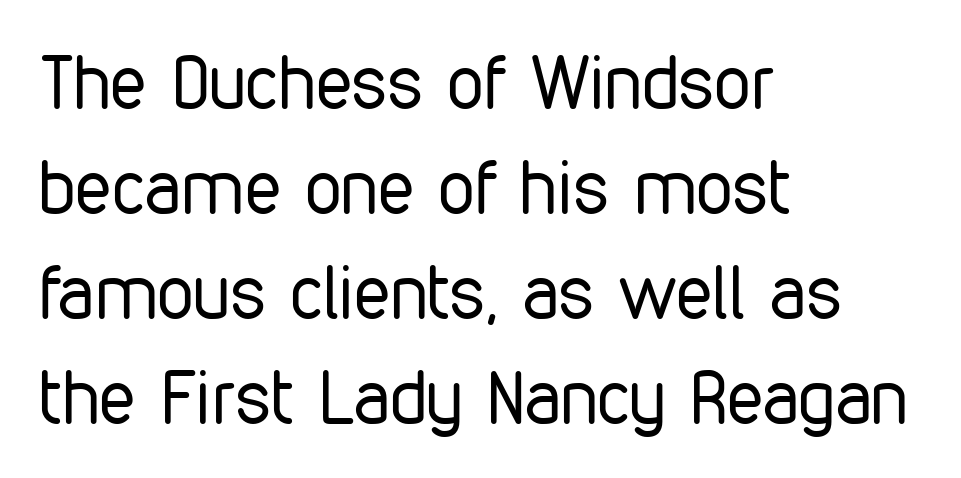
{"serif": "no", "italic": "no", "bold": "no", "weight": "regular", "width": "condensed", "stroke_contrast": "low", "x_height": "medium", "monospaced": "no", "underline": "no", "align": "left", "line_spacing": "normal", "line_spacing_ratio": 1.42, "letter_spacing": "normal", "letter_spacing_em": 0.0, "glyph_px": 74}
